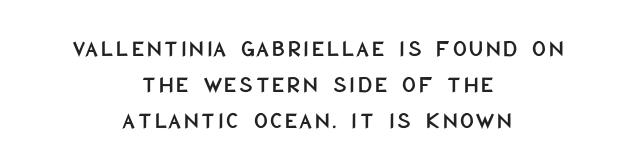
{"italic": "no", "underline": "no", "align": "center", "line_spacing": "normal", "line_spacing_ratio": 1.51, "glyph_px": 24}
